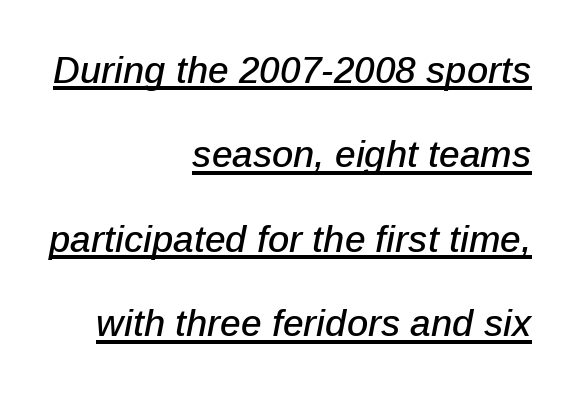
{"italic": "yes", "lean": "right", "slant_degrees": 12, "width": "normal", "stroke_contrast": "low", "x_height": "medium", "monospaced": "no", "underline": "yes", "align": "right", "line_spacing": "loose", "line_spacing_ratio": 2.28, "letter_spacing": "normal", "letter_spacing_em": 0.0, "glyph_px": 37}
